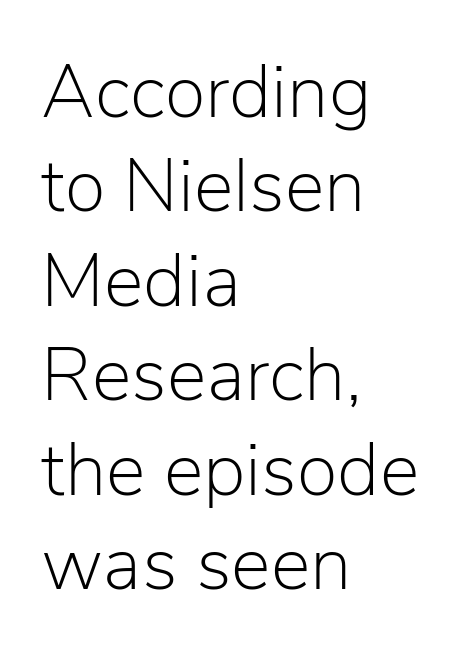
{"serif": "no", "italic": "no", "bold": "no", "weight": "light", "width": "normal", "stroke_contrast": "low", "x_height": "medium", "monospaced": "no", "underline": "no", "align": "left", "line_spacing": "normal", "line_spacing_ratio": 1.26, "letter_spacing": "normal", "letter_spacing_em": 0.0, "glyph_px": 75}
